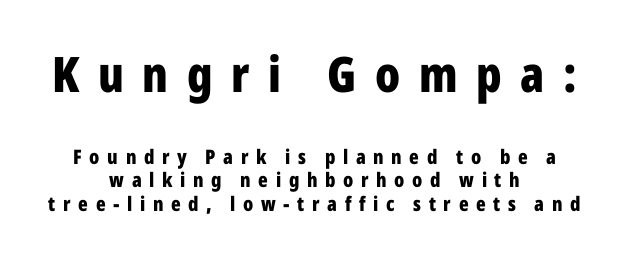
Q: Is the text bold? A: Yes.
Q: Is the text italic (slanted)? A: No, it is upright.
Q: Is the typeface a serif or a sans-serif typeface? A: Sans-serif.
Q: Is the text underlined? A: No.
Q: How is the paragraph aligned? A: Centered.
Q: Is the spacing between letters normal or unusually wide? A: Unusually wide.
Q: Which block of text is set in a larger size, the first (top) or the second (bottom)? A: The first (top) one.
Q: Width (condensed, normal, or wide)? A: Condensed.
Q: Stroke contrast? A: Low.
Q: x-height? A: Medium.
Q: Monospaced? A: No.
